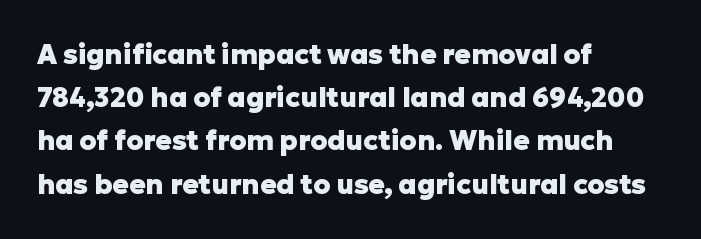
Q: Is the text bold? A: Yes.
Q: Is the text italic (slanted)? A: No, it is upright.
Q: Is the text underlined? A: No.
Q: How is the paragraph aligned? A: Left-aligned.
Q: Is the spacing between letters normal or unusually wide? A: Normal.
Q: Is the spacing between lines tight, normal or loose? A: Normal.
